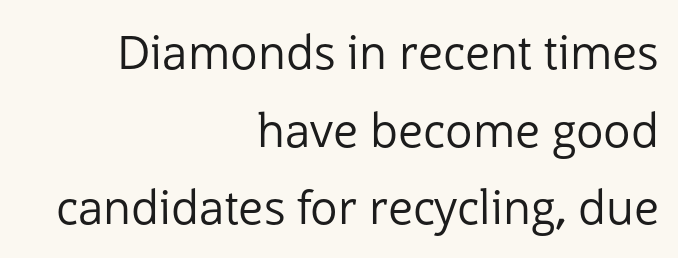
Q: Is the text bold? A: No.
Q: Is the text italic (slanted)? A: No, it is upright.
Q: Is the typeface a serif or a sans-serif typeface? A: Sans-serif.
Q: Is the text underlined? A: No.
Q: How is the paragraph aligned? A: Right-aligned.
Q: Is the spacing between letters normal or unusually wide? A: Normal.
Q: Is the spacing between lines tight, normal or loose? A: Normal.
Q: Width (condensed, normal, or wide)? A: Normal.
Q: Stroke contrast? A: Low.
Q: x-height? A: Medium.
Q: Monospaced? A: No.
